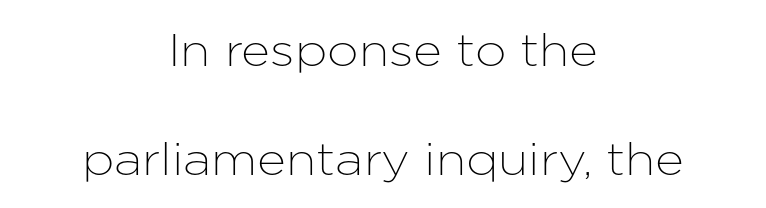
{"serif": "no", "italic": "no", "width": "normal", "stroke_contrast": "low", "x_height": "medium", "monospaced": "no", "underline": "no", "align": "center", "line_spacing": "loose", "line_spacing_ratio": 2.42, "letter_spacing": "normal", "letter_spacing_em": 0.0, "glyph_px": 45}
